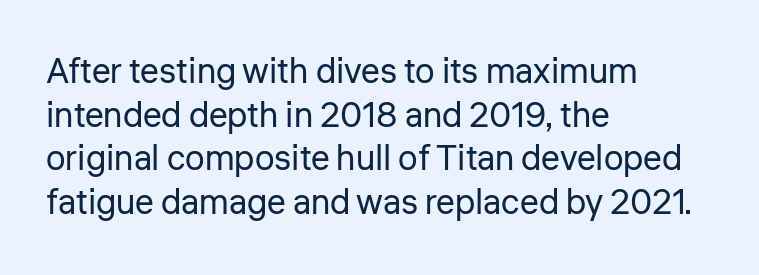
{"serif": "no", "italic": "no", "bold": "no", "weight": "regular", "width": "normal", "stroke_contrast": "low", "x_height": "medium", "monospaced": "no", "underline": "no", "align": "left", "line_spacing": "normal", "line_spacing_ratio": 1.25, "letter_spacing": "normal", "letter_spacing_em": 0.0, "glyph_px": 35}
